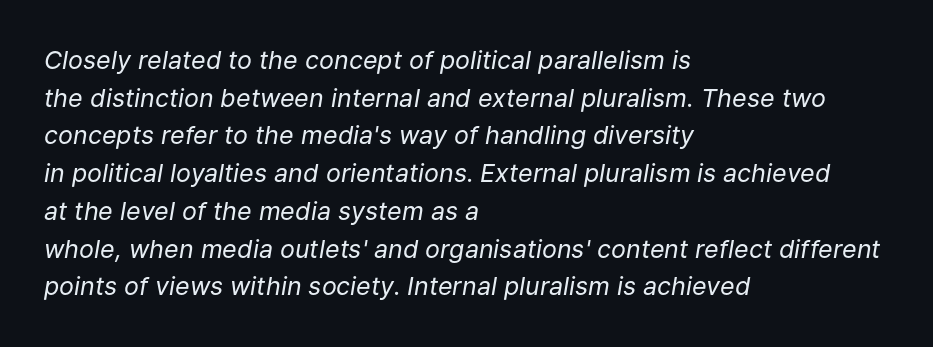
The image shows 25 px text type, italic (leaning right); set left-aligned, normal line spacing (1.51x), normal letter spacing, not underlined.
